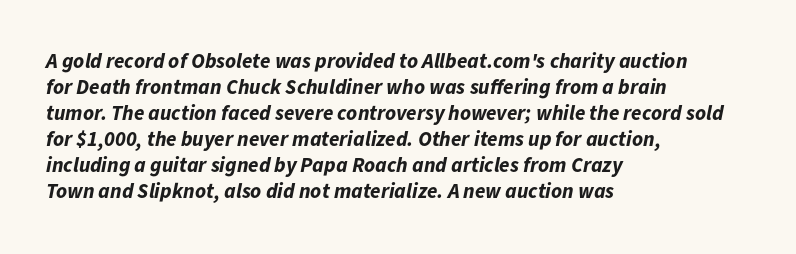
The image shows 21 px bold type, italic (leaning right); set left-aligned, line spacing 1.24x, normal letter spacing, not underlined.
